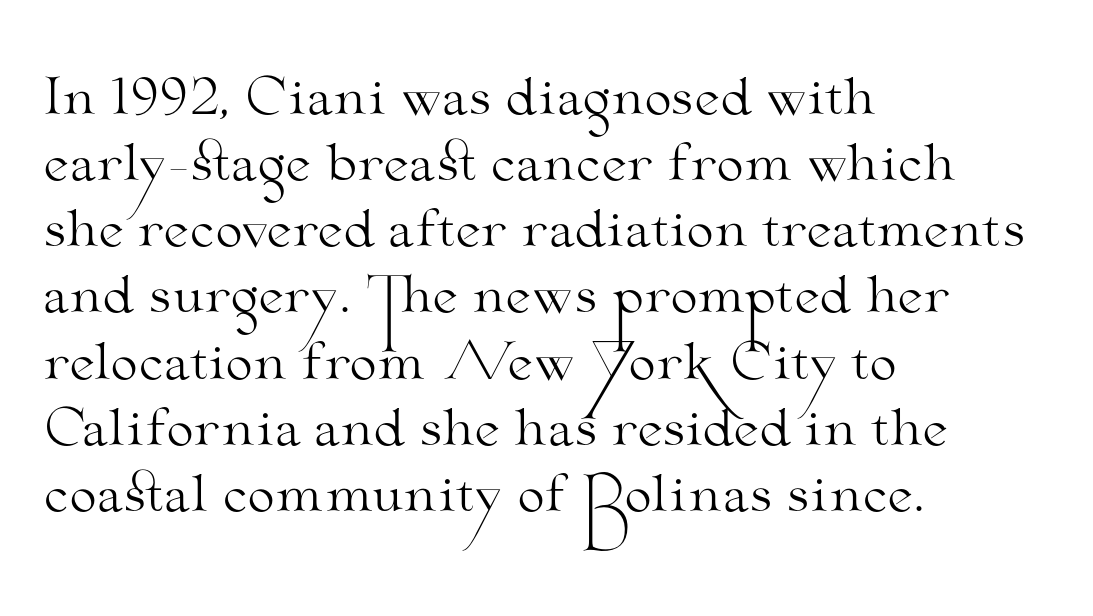
Q: Is the text bold? A: No.
Q: Is the text italic (slanted)? A: No, it is upright.
Q: Is the typeface a serif or a sans-serif typeface? A: Serif.
Q: Is the text underlined? A: No.
Q: How is the paragraph aligned? A: Left-aligned.
Q: Is the spacing between letters normal or unusually wide? A: Normal.
Q: Is the spacing between lines tight, normal or loose? A: Normal.
Q: Width (condensed, normal, or wide)? A: Wide.
Q: Stroke contrast? A: Medium.
Q: x-height? A: Small.
Q: Monospaced? A: No.
